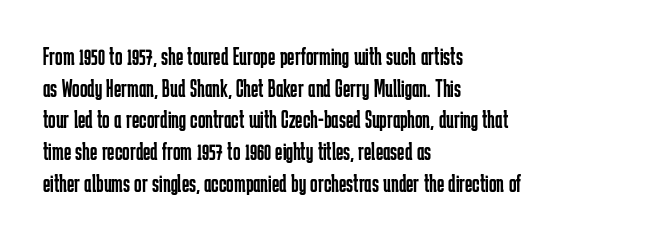
Q: Is the text bold? A: No.
Q: Is the text italic (slanted)? A: No, it is upright.
Q: Is the text underlined? A: No.
Q: How is the paragraph aligned? A: Left-aligned.
Q: Is the spacing between letters normal or unusually wide? A: Normal.
Q: Is the spacing between lines tight, normal or loose? A: Normal.
